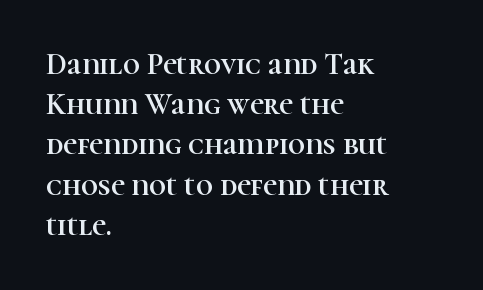
Q: Is the text italic (slanted)? A: No, it is upright.
Q: Is the typeface a serif or a sans-serif typeface? A: Serif.
Q: Is the text underlined? A: No.
Q: How is the paragraph aligned? A: Left-aligned.
Q: Is the spacing between letters normal or unusually wide? A: Normal.
Q: Is the spacing between lines tight, normal or loose? A: Normal.
Q: Width (condensed, normal, or wide)? A: Normal.
Q: Stroke contrast? A: High.
Q: x-height? A: Medium.
Q: Monospaced? A: No.
